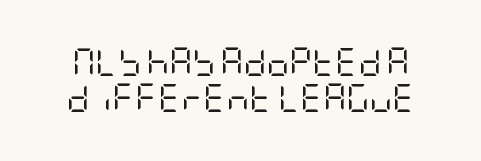
The image shows 28 px regular-weight, condensed sans-serif type, upright; set normal line spacing (1.3x), normal letter spacing, not underlined; low stroke contrast and a large x-height.
